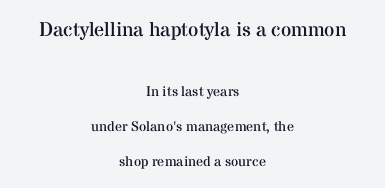
Q: Is the text bold? A: No.
Q: Is the text italic (slanted)? A: No, it is upright.
Q: Is the text underlined? A: No.
Q: How is the paragraph aligned? A: Centered.
Q: Is the spacing between letters normal or unusually wide? A: Normal.
Q: Is the spacing between lines tight, normal or loose? A: Loose.
Q: Which block of text is set in a larger size, the first (top) or the second (bottom)? A: The first (top) one.
